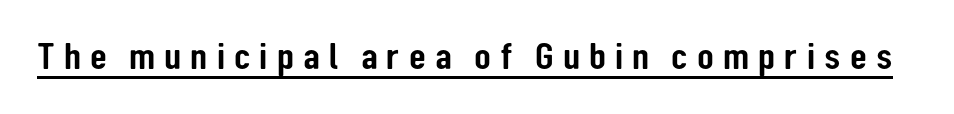
The image shows 39 px condensed sans-serif type, upright; set unusually wide letter spacing (+0.23 em), underlined; low stroke contrast and a medium x-height.
